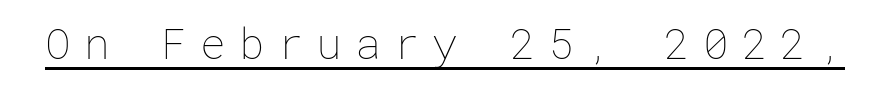
The image shows 43 px thin type, upright; set unusually wide letter spacing (+0.3 em), underlined; low stroke contrast and a medium x-height.
